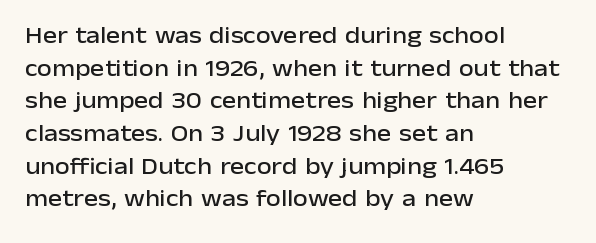
The vertical gap from one line to the next is medium. The rendering keeps characters at their native spacing. The axis of the letterforms is exactly vertical. Bare-footed words on every line. In CSS terms this would be text-align: left.
